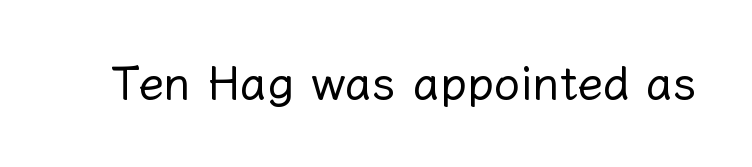
The image shows 47 px regular-weight type, upright; set normal letter spacing, not underlined; low stroke contrast and a medium x-height.
